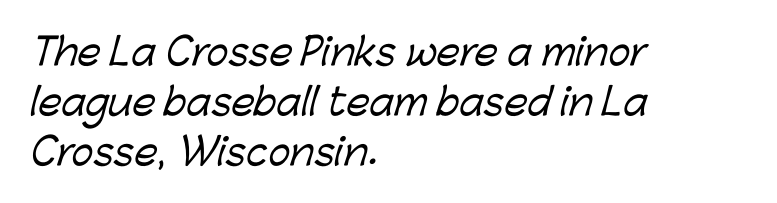
Vertical spacing — default. Spacing verdict: proportional, widths tailored to each character. Teacher's note: observe the even left margin — that is flush-left alignment. Underline: absent.
